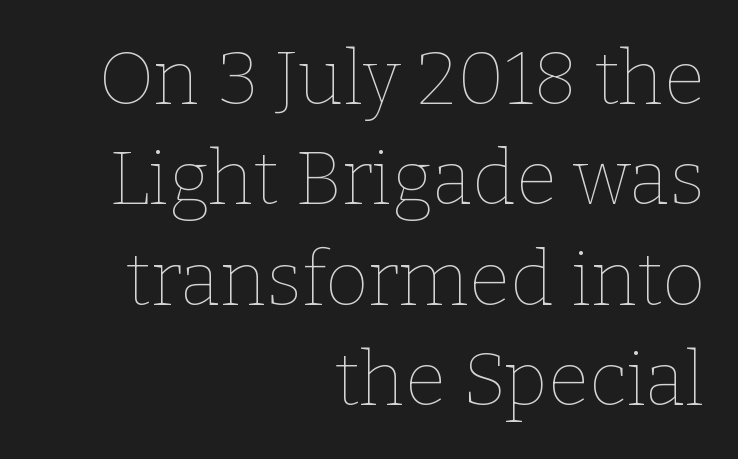
{"italic": "no", "bold": "no", "weight": "thin", "width": "normal", "stroke_contrast": "low", "x_height": "medium", "monospaced": "no", "underline": "no", "align": "right", "line_spacing": "normal", "line_spacing_ratio": 1.34, "letter_spacing": "normal", "letter_spacing_em": 0.0, "glyph_px": 75}
